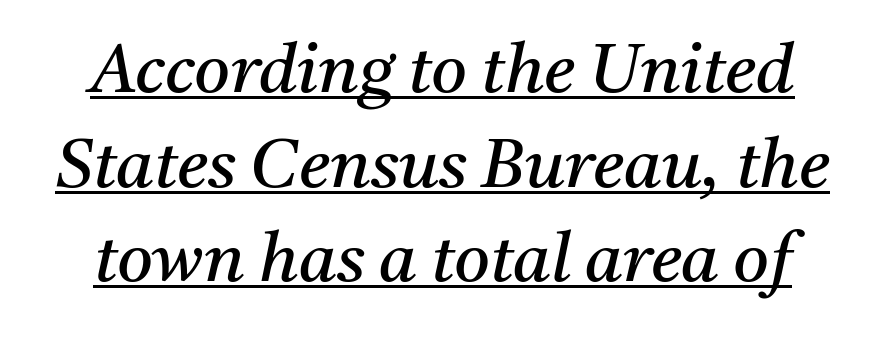
Q: Is the text bold? A: No.
Q: Is the text italic (slanted)? A: Yes, it leans right by about 11 degrees.
Q: Is the typeface a serif or a sans-serif typeface? A: Serif.
Q: Is the text underlined? A: Yes.
Q: Is the spacing between letters normal or unusually wide? A: Normal.
Q: Is the spacing between lines tight, normal or loose? A: Normal.
Q: Width (condensed, normal, or wide)? A: Normal.
Q: Stroke contrast? A: Medium.
Q: x-height? A: Medium.
Q: Monospaced? A: No.
